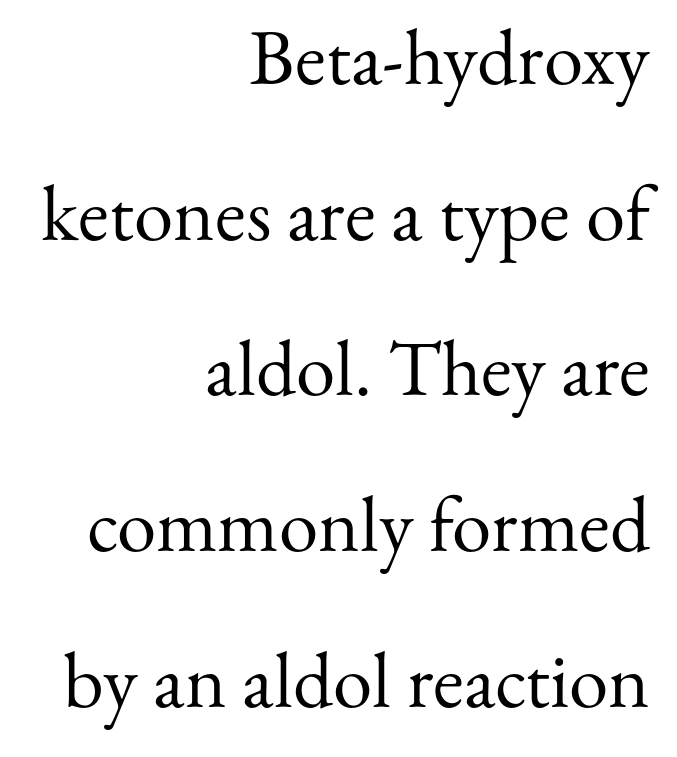
Just letters on the line, the space beneath them empty. Examine the stroke ends and you'll spot serifs. Every character sits straight up, as roman type does. Alignment: flush right. Whoever set this chose breathing room over compactness in the vertical rhythm.
